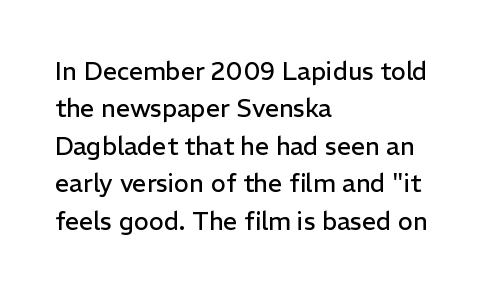
Q: Is the text bold? A: No.
Q: Is the text italic (slanted)? A: No, it is upright.
Q: Is the text underlined? A: No.
Q: How is the paragraph aligned? A: Left-aligned.
Q: Is the spacing between letters normal or unusually wide? A: Normal.
Q: Is the spacing between lines tight, normal or loose? A: Normal.
